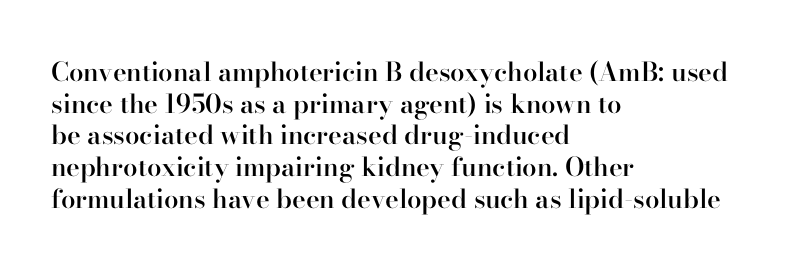
Q: Is the text bold? A: Semi-bold.
Q: Is the text italic (slanted)? A: No, it is upright.
Q: Is the text underlined? A: No.
Q: How is the paragraph aligned? A: Left-aligned.
Q: Is the spacing between letters normal or unusually wide? A: Normal.
